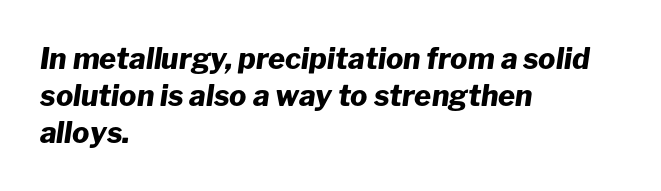
Q: Is the text bold? A: Yes.
Q: Is the text italic (slanted)? A: Yes, it leans right by about 8 degrees.
Q: Is the text underlined? A: No.
Q: How is the paragraph aligned? A: Left-aligned.
Q: Is the spacing between letters normal or unusually wide? A: Normal.
Q: Is the spacing between lines tight, normal or loose? A: Normal.
Q: Width (condensed, normal, or wide)? A: Normal.
Q: Stroke contrast? A: Low.
Q: x-height? A: Medium.
Q: Monospaced? A: No.
